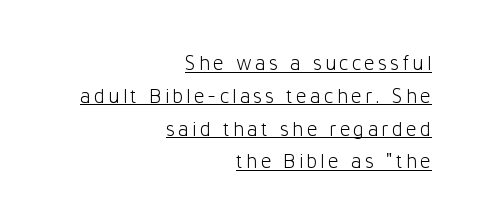
Q: Is the text bold? A: No.
Q: Is the text italic (slanted)? A: No, it is upright.
Q: Is the text underlined? A: Yes.
Q: How is the paragraph aligned? A: Right-aligned.
Q: Is the spacing between lines tight, normal or loose? A: Normal.
